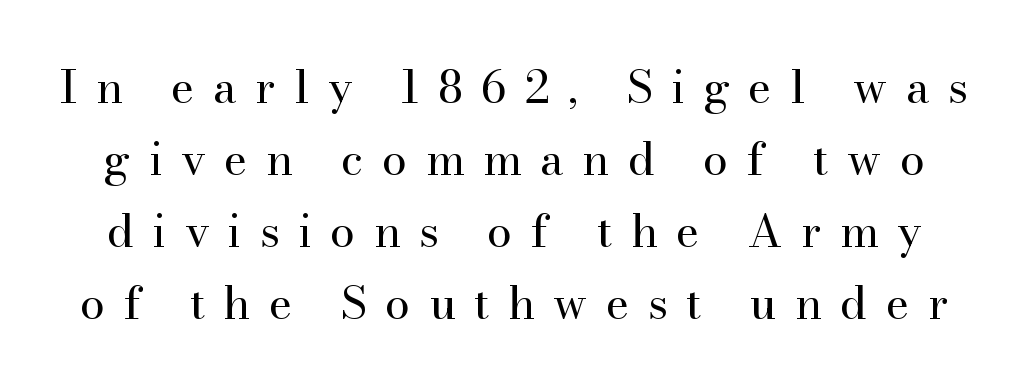
This sample uses an upright cut, with every glyph sitting square on the baseline. Glyph-to-glyph distance is far greater than everyday printed text. Stroke thickness stays within the range of a standard reading face or lighter. Varying glyph widths throughout — classic text-font behaviour.
